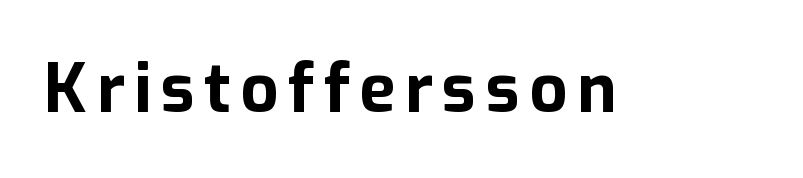
The image shows 67 px bold sans-serif type, upright; set not underlined; low stroke contrast and a medium x-height.
